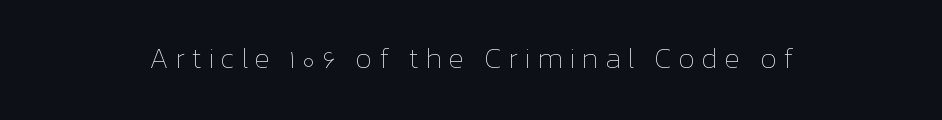
{"italic": "no", "bold": "no", "weight": "thin", "width": "normal", "stroke_contrast": "low", "x_height": "medium", "monospaced": "no", "underline": "no", "align": "center", "letter_spacing": "wide", "letter_spacing_em": 0.22, "glyph_px": 29}
